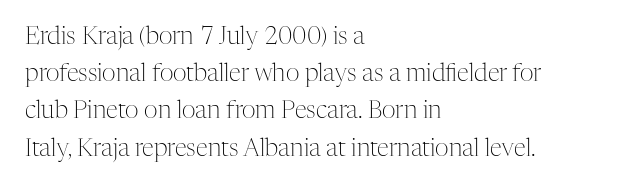
The image shows 24 px text type, upright; set left-aligned, normal line spacing (1.55x), normal letter spacing, not underlined.
